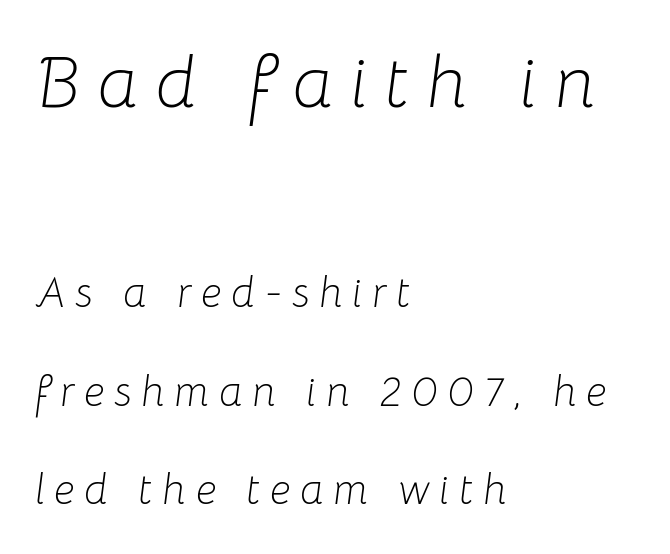
The image shows 73 px light type, italic (leaning right); set left-aligned, loose line spacing (2.35x), unusually wide letter spacing (+0.23 em), not underlined; the first (top) block is 1.74x larger; low stroke contrast and a medium x-height.
